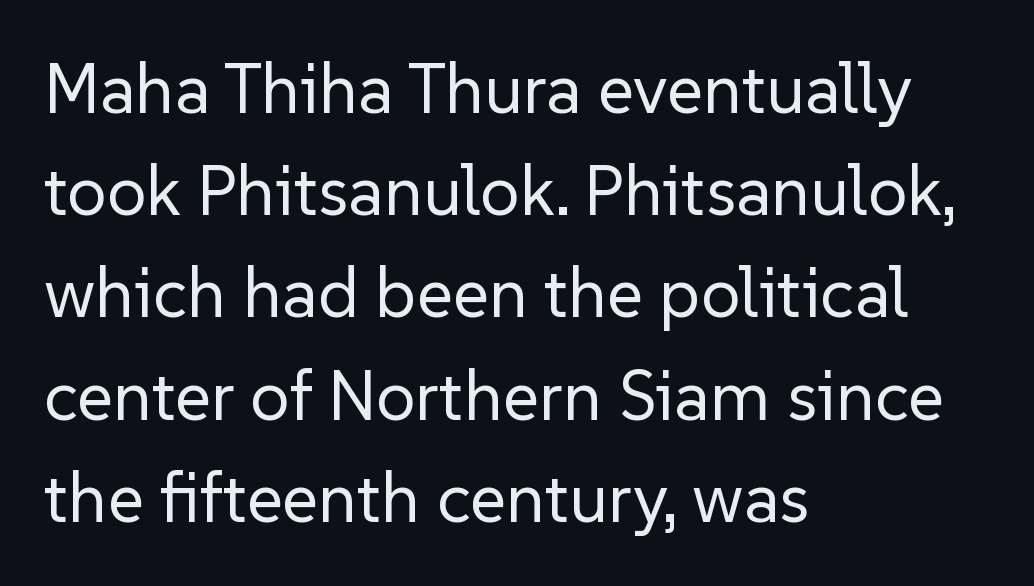
Q: Is the text bold? A: No.
Q: Is the text italic (slanted)? A: No, it is upright.
Q: Is the typeface a serif or a sans-serif typeface? A: Sans-serif.
Q: Is the text underlined? A: No.
Q: How is the paragraph aligned? A: Left-aligned.
Q: Is the spacing between letters normal or unusually wide? A: Normal.
Q: Is the spacing between lines tight, normal or loose? A: Normal.
Q: Width (condensed, normal, or wide)? A: Normal.
Q: Stroke contrast? A: Low.
Q: x-height? A: Medium.
Q: Monospaced? A: No.
